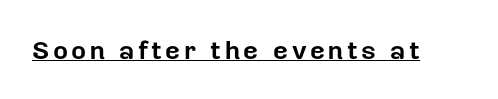
The font's upright variant was chosen for this text. Heavy-handed strokes throughout: this text is bold. Each line of the rendering has a horizontal stroke beneath the glyphs.
